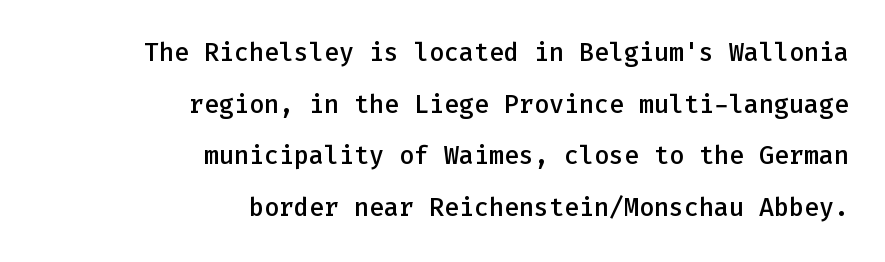
{"italic": "no", "bold": "semi", "underline": "no", "align": "right", "line_spacing": "loose", "line_spacing_ratio": 2.07, "letter_spacing": "normal", "letter_spacing_em": 0.0, "glyph_px": 25}
